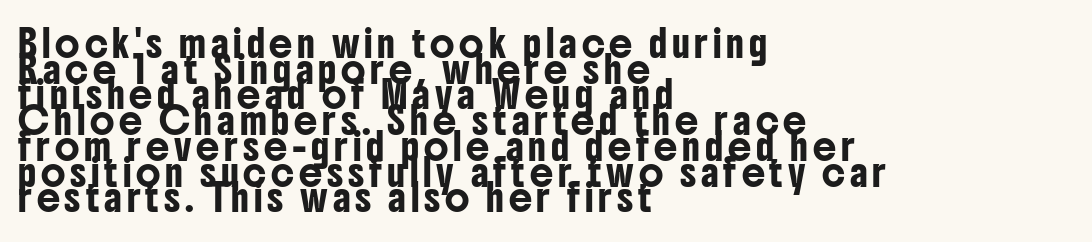
Every stem runs plumb, perpendicular to the baseline. In terms of leading, this rendering errs on the cramped side. Nobody drew a line under any word here. Left-aligned paragraph, ragged on the right.
